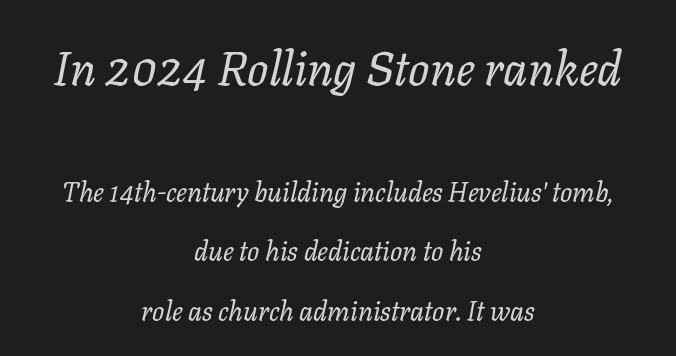
The image shows 47 px regular-weight type, italic (leaning right); set centered, loose line spacing (2.2x), normal letter spacing, not underlined; the first (top) block is 1.74x larger; low stroke contrast and a medium x-height.
